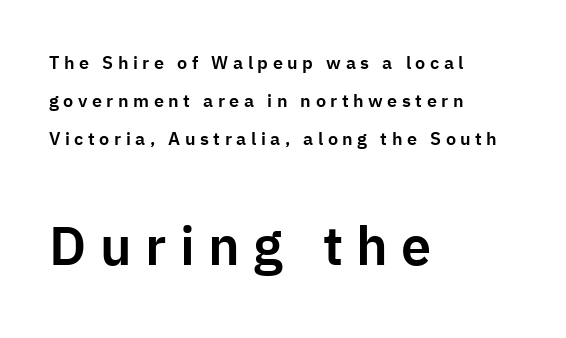
The passage shown is typed in a proportional face where columns would drift. Type without underlining. Between one letter and the next there's a generous, obvious gap. Notice how the stems are strictly vertical — no italics here. Horizontally, the lines are justified to the leading edge only.
